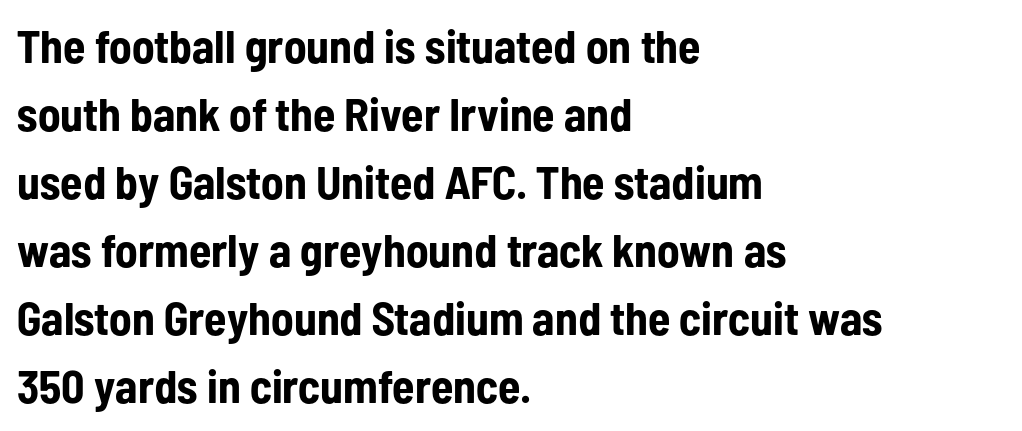
The image shows 46 px bold, condensed sans-serif type, upright; set left-aligned, normal line spacing (1.48x), normal letter spacing, not underlined; low stroke contrast and a medium x-height.
